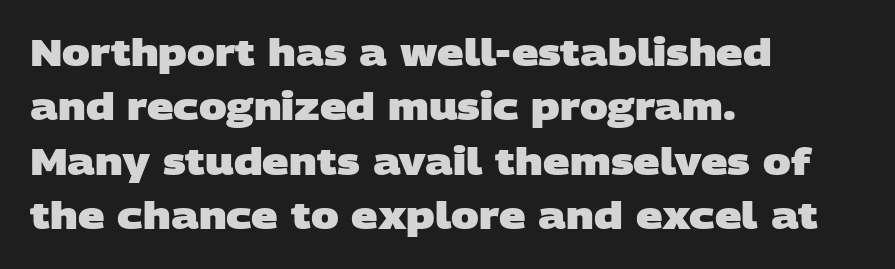
Q: Is the text bold? A: Yes.
Q: Is the typeface a serif or a sans-serif typeface? A: Sans-serif.
Q: Is the text underlined? A: No.
Q: How is the paragraph aligned? A: Left-aligned.
Q: Is the spacing between letters normal or unusually wide? A: Normal.
Q: Is the spacing between lines tight, normal or loose? A: Normal.
Q: Width (condensed, normal, or wide)? A: Wide.
Q: Stroke contrast? A: Low.
Q: x-height? A: Large.
Q: Monospaced? A: No.
